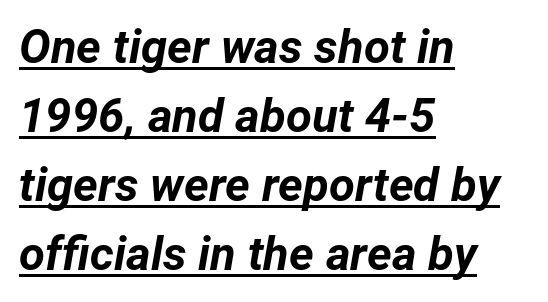
Q: Is the text bold? A: Yes.
Q: Is the text italic (slanted)? A: Yes, it leans right by about 12 degrees.
Q: Is the text underlined? A: Yes.
Q: How is the paragraph aligned? A: Left-aligned.
Q: Is the spacing between letters normal or unusually wide? A: Normal.
Q: Is the spacing between lines tight, normal or loose? A: Normal.
Q: Width (condensed, normal, or wide)? A: Normal.
Q: Stroke contrast? A: Low.
Q: x-height? A: Medium.
Q: Monospaced? A: No.
